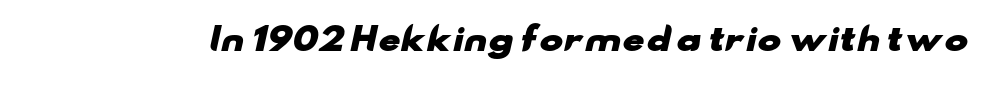
Q: Is the text bold? A: Yes.
Q: Is the typeface a serif or a sans-serif typeface? A: Sans-serif.
Q: Is the text underlined? A: No.
Q: Is the spacing between letters normal or unusually wide? A: Normal.
Q: Width (condensed, normal, or wide)? A: Wide.
Q: Stroke contrast? A: Low.
Q: x-height? A: Small.
Q: Monospaced? A: No.
